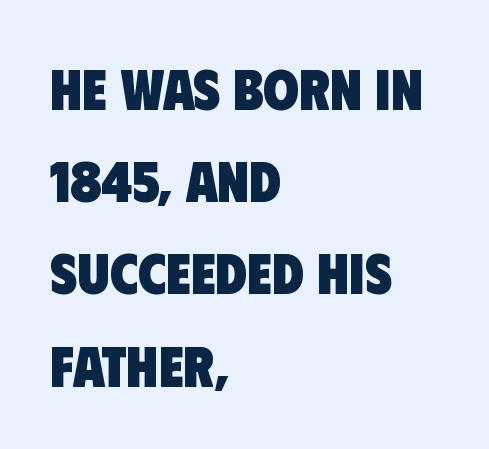
The image shows 58 px heavy, condensed sans-serif type; set left-aligned, normal line spacing (1.59x), normal letter spacing, not underlined; low stroke contrast and a large x-height.
